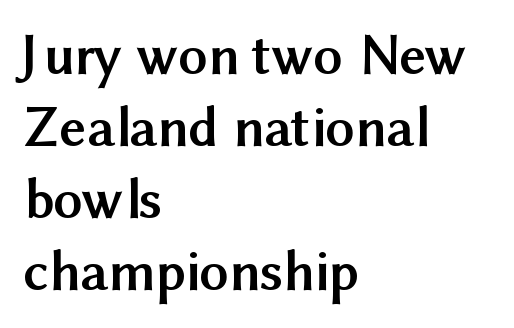
The image shows 58 px semibold sans-serif type, upright; set left-aligned, line spacing 1.24x, normal letter spacing, not underlined; medium stroke contrast and a medium x-height.
